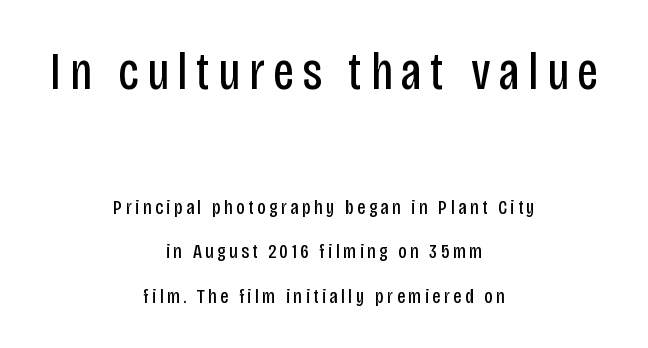
The image shows 53 px regular-weight, condensed sans-serif type, upright; set centered, loose line spacing (2.12x), not underlined; the first (top) block is 2.52x larger; low stroke contrast and a large x-height.
